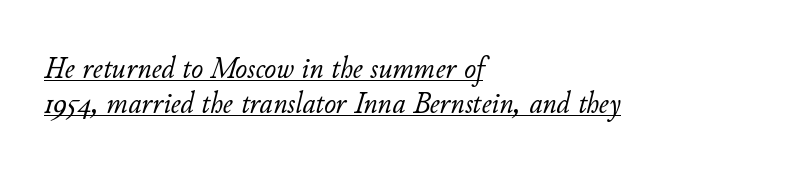
{"italic": "yes", "lean": "right", "slant_degrees": 11, "bold": "no", "weight": "light", "width": "normal", "stroke_contrast": "low", "x_height": "small", "monospaced": "no", "underline": "yes", "align": "left", "line_spacing": "tight", "line_spacing_ratio": 1.1, "letter_spacing": "normal", "letter_spacing_em": 0.0, "glyph_px": 32}
